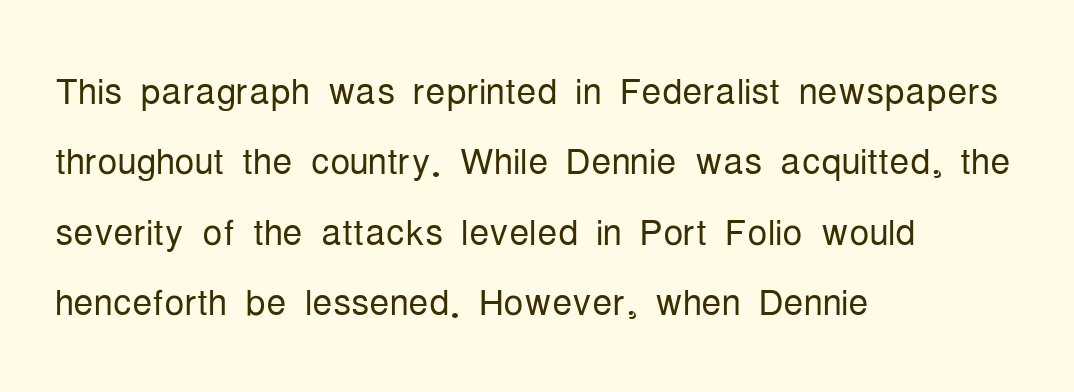
The image shows 50 px light, condensed sans-serif type, upright; set left-aligned, normal line spacing (1.41x), normal letter spacing, not underlined; low stroke contrast and a medium x-height.
